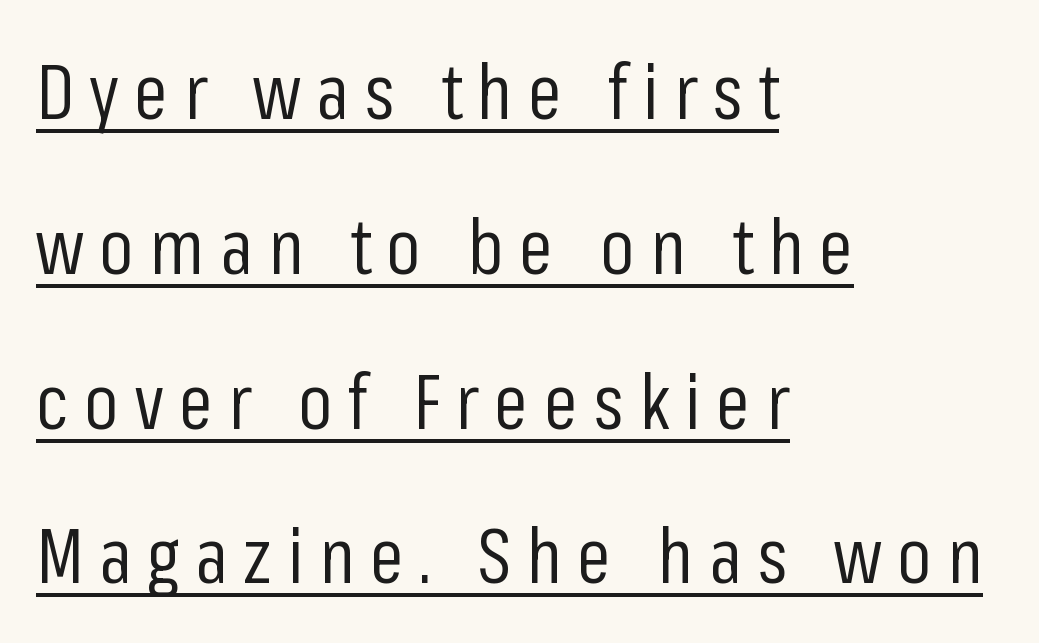
The image shows 77 px regular-weight, condensed sans-serif type, upright; set left-aligned, loose line spacing (2.01x), unusually wide letter spacing (+0.2 em), underlined; low stroke contrast and a medium x-height.
